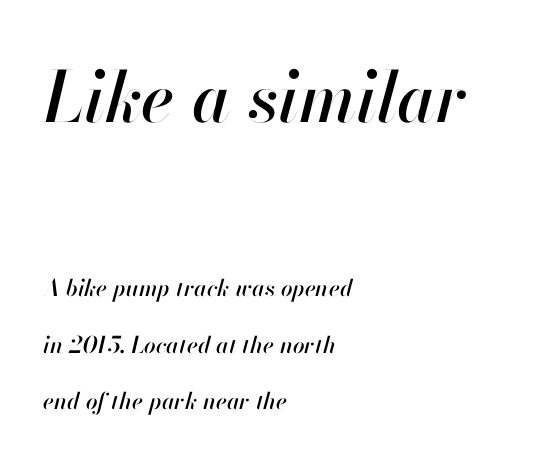
The foot of each line stays bare and open. Each letter keeps its own natural width here, so spacing adapts to shape. Yep, that's italic — everything's leaning. Every row of glyphs begins at an identical x-position on the left. This rendering leaves character spacing at its baseline value. The lines are spread far apart with generous leading.
